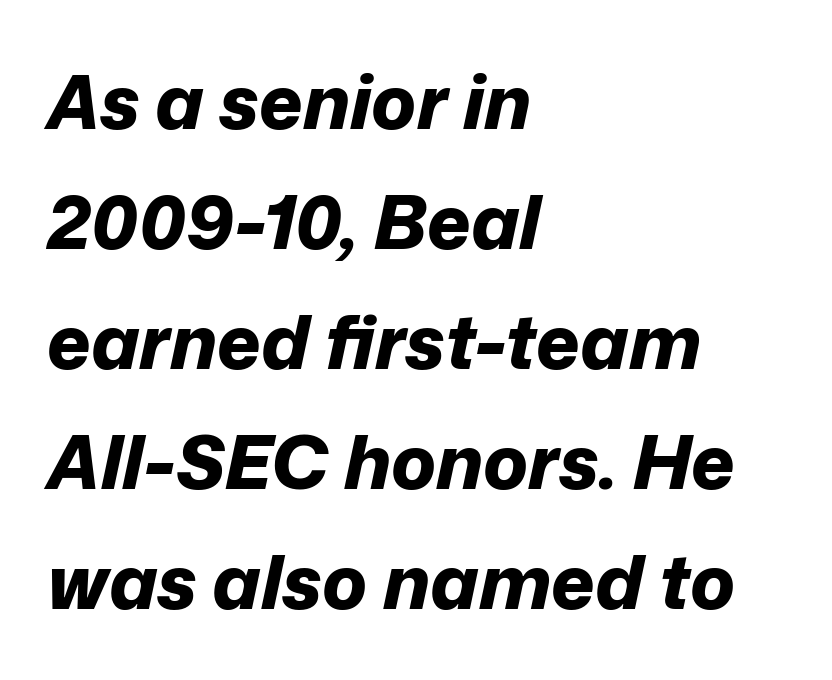
The image shows 75 px bold type, italic (leaning right); set left-aligned, normal line spacing (1.6x), normal letter spacing, not underlined; low stroke contrast and a medium x-height.
